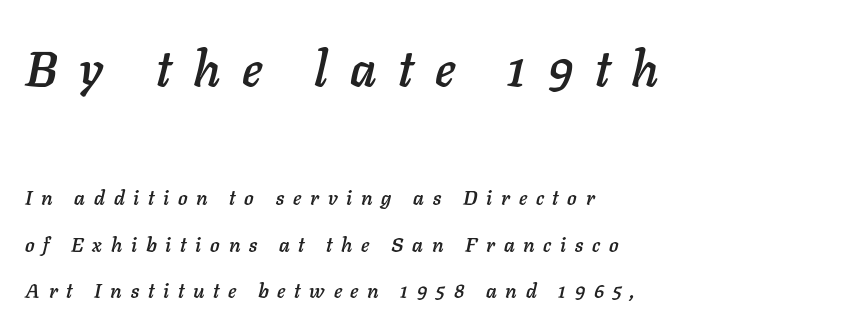
Q: Is the text italic (slanted)? A: Yes, it leans right by about 11 degrees.
Q: Is the text underlined? A: No.
Q: How is the paragraph aligned? A: Left-aligned.
Q: Is the spacing between letters normal or unusually wide? A: Unusually wide.
Q: Is the spacing between lines tight, normal or loose? A: Loose.
Q: Which block of text is set in a larger size, the first (top) or the second (bottom)? A: The first (top) one.
Q: Width (condensed, normal, or wide)? A: Normal.
Q: Stroke contrast? A: Low.
Q: x-height? A: Medium.
Q: Monospaced? A: No.
